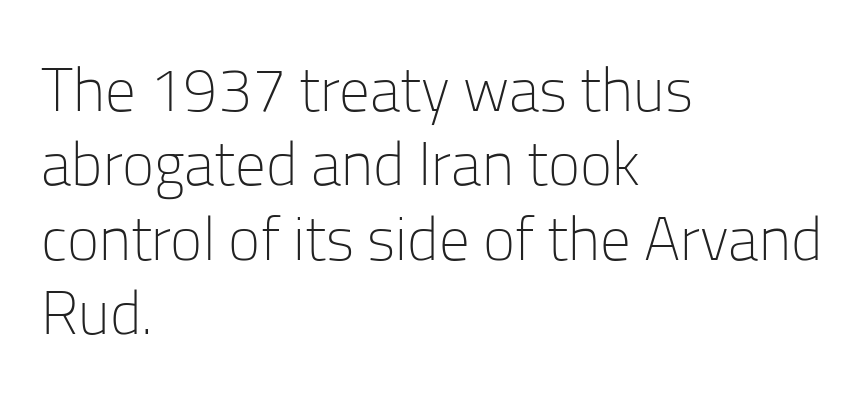
{"serif": "no", "italic": "no", "bold": "no", "weight": "light", "width": "normal", "stroke_contrast": "low", "x_height": "medium", "monospaced": "no", "underline": "no", "align": "left", "line_spacing_ratio": 1.22, "letter_spacing": "normal", "letter_spacing_em": 0.0, "glyph_px": 61}
